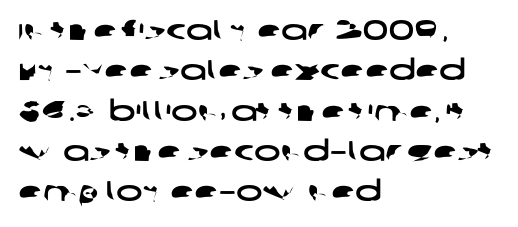
Q: Is the typeface a serif or a sans-serif typeface? A: Sans-serif.
Q: Is the text underlined? A: No.
Q: How is the paragraph aligned? A: Left-aligned.
Q: Is the spacing between letters normal or unusually wide? A: Normal.
Q: Is the spacing between lines tight, normal or loose? A: Normal.
Q: Width (condensed, normal, or wide)? A: Wide.
Q: Stroke contrast? A: Low.
Q: x-height? A: Large.
Q: Monospaced? A: No.
